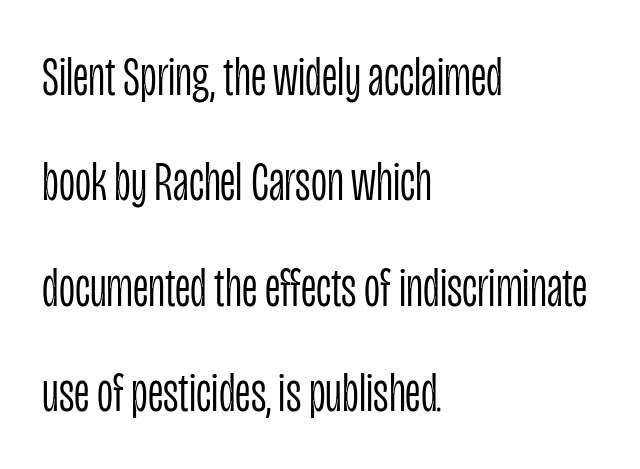
The rag falls on the right side of this text block. The passage shown is typed in a proportional face where columns would drift. This rendering features lettering with no underline. Look at the tracking — it's just the regular setting, nothing added.
